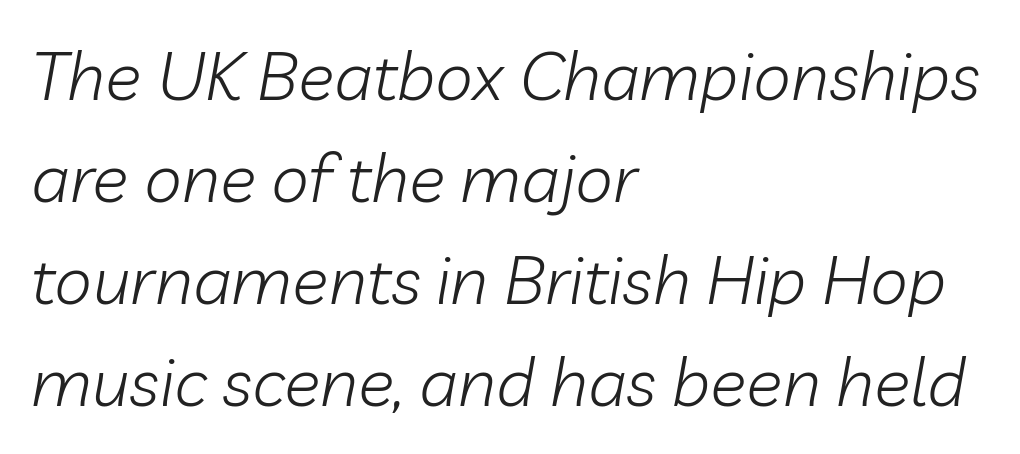
The image shows 68 px light type, italic (leaning right); set left-aligned, normal line spacing (1.5x), normal letter spacing, not underlined; low stroke contrast and a medium x-height.
